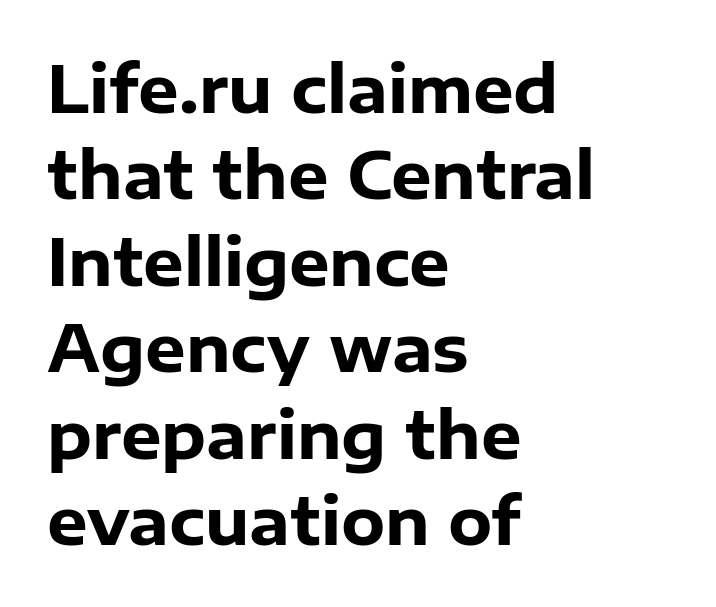
The image shows 64 px heavy sans-serif type, upright; set left-aligned, normal line spacing (1.35x), normal letter spacing, not underlined; low stroke contrast and a medium x-height.
